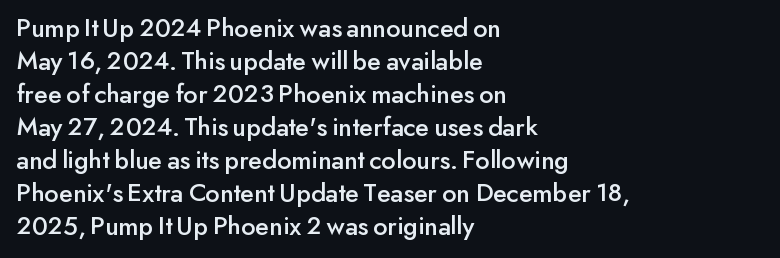
Q: Is the text italic (slanted)? A: No, it is upright.
Q: Is the text underlined? A: No.
Q: How is the paragraph aligned? A: Left-aligned.
Q: Is the spacing between letters normal or unusually wide? A: Normal.
